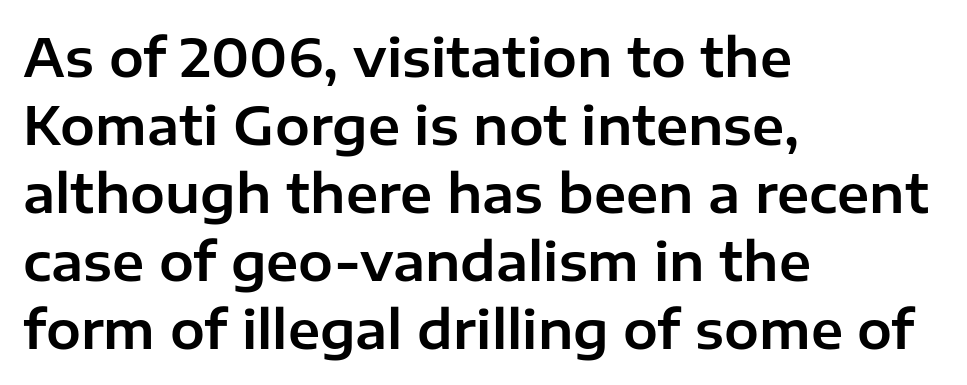
Look at the tracking — it's just the regular setting, nothing added. The face used here is a sans, in the tradition of grotesques and geometrics. Has an underline been added? It has not. Is this a fixed-width face? No — the glyphs have proportional, varying widths. Characters remain perfectly vertical along every line. Line beginnings align vertically; line endings do not.
